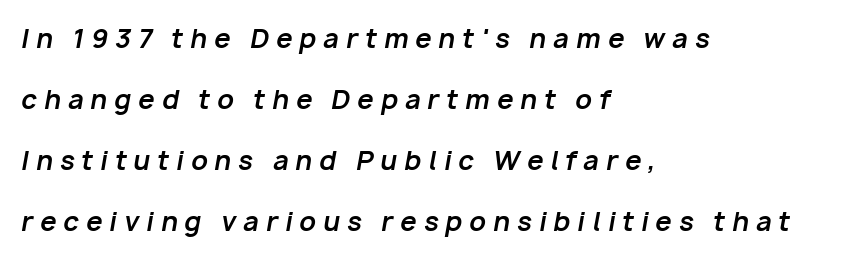
The image shows 26 px bold type, italic (leaning right); set left-aligned, loose line spacing (2.34x), unusually wide letter spacing (+0.27 em), not underlined.
